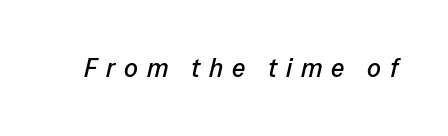
This rendering widens character spacing well past its baseline value. Each row of text sits above clean, open space. A typesetter would mark this as italic.
